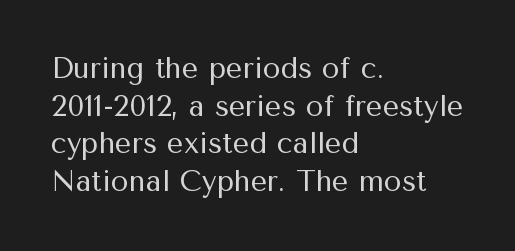
You can tell from the bare stems that sans-serif type was used. Line beginnings align vertically; line endings do not. A typesetter would call this zero additional tracking. The weight would be labelled regular, book, light, or lighter still. Note the varied advance widths — an 'i' is clearly narrower than an 'm'. This is the regular roman posture of the typeface.
